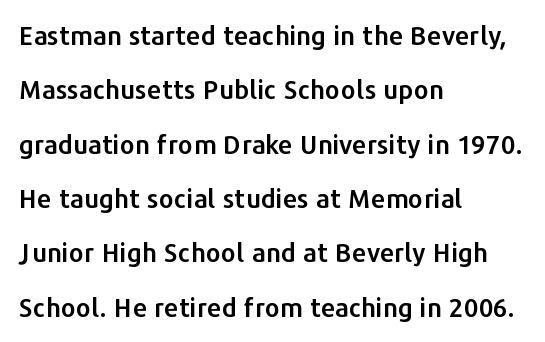
The letters stand straight up with perfectly vertical stems. If you measured baseline to baseline, you'd find a long distance. Is the letter spacing exaggerated? No — it looks like the ordinary default. Every row of glyphs begins at an identical x-position on the left. Decoration check: the copy has no underline.
